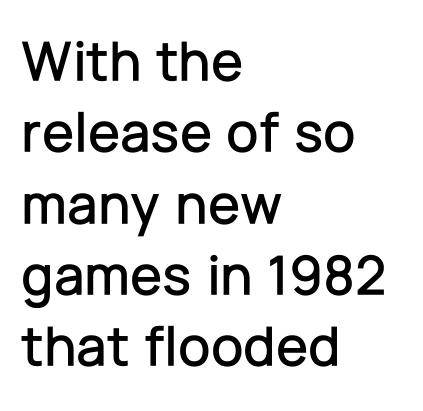
The letters advance in unequal steps, a hallmark of proportional type. A roman cut, with each character standing at attention. The lines are quadded left. The face used here is a sans, in the tradition of grotesques and geometrics.
